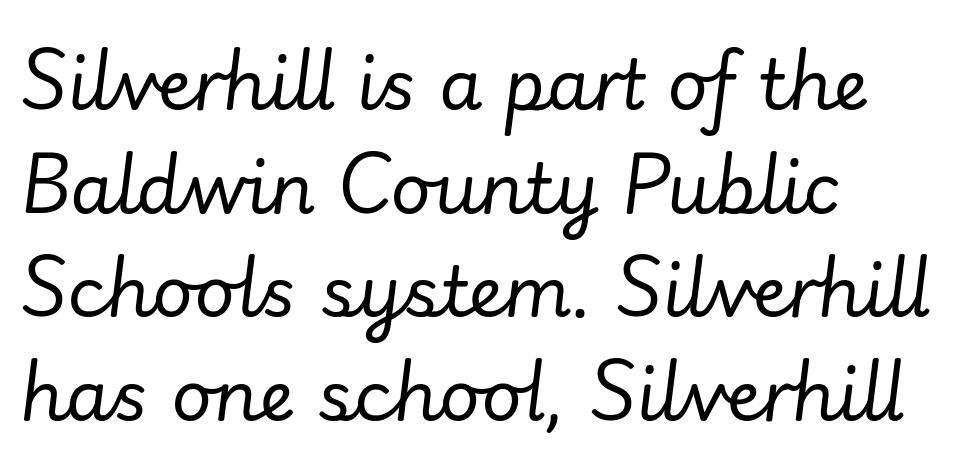
{"italic": "yes", "lean": "right", "slant_degrees": 7, "bold": "no", "weight": "regular", "width": "normal", "stroke_contrast": "low", "x_height": "small", "monospaced": "no", "underline": "no", "align": "left", "line_spacing": "normal", "line_spacing_ratio": 1.48, "letter_spacing": "normal", "letter_spacing_em": 0.0, "glyph_px": 70}
